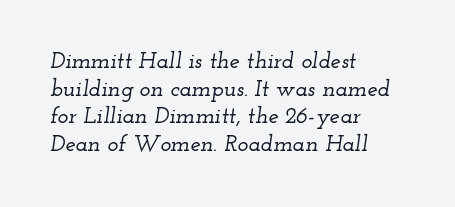
The image shows 23 px text type, italic (leaning right); set left-aligned, line spacing 1.2x, normal letter spacing, not underlined.
